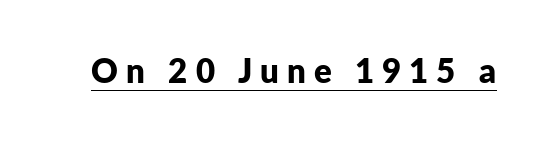
{"serif": "no", "italic": "no", "bold": "yes", "weight": "bold", "width": "normal", "stroke_contrast": "low", "x_height": "medium", "monospaced": "no", "underline": "yes", "letter_spacing": "wide", "letter_spacing_em": 0.24, "glyph_px": 33}
